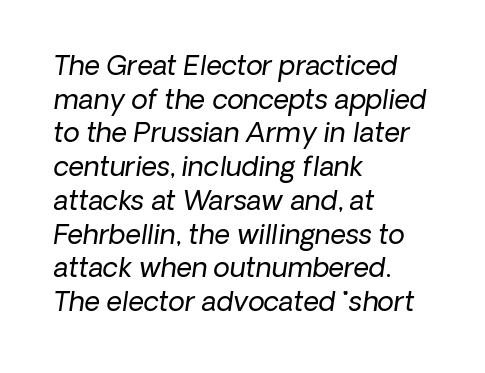
The image shows 27 px text type; set left-aligned, normal line spacing (1.25x), normal letter spacing, not underlined.
